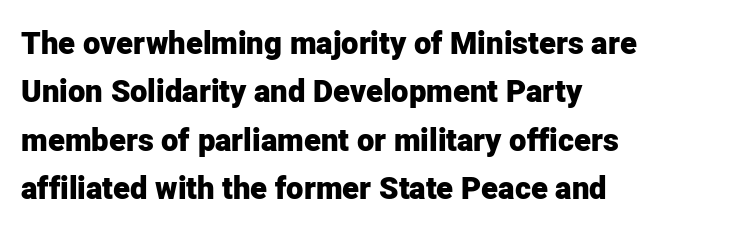
This rendering employs a face without finishing strokes, i.e., a sans-serif. Honestly, the letter spacing is just normal — you wouldn't notice it. Students, this is bold: see how much ink each stroke carries. You can tell it's not italic because the verticals are truly vertical. In CSS terms this would be text-align: left.
